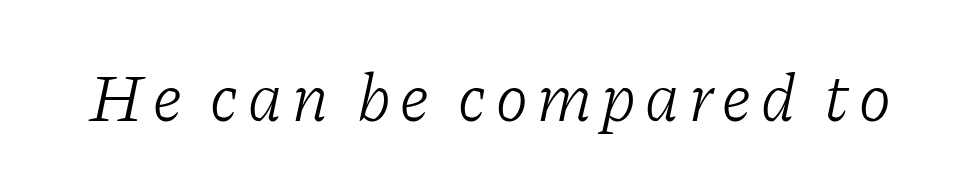
The image shows 68 px light serif type, italic (leaning right); set not underlined; low stroke contrast and a medium x-height.
